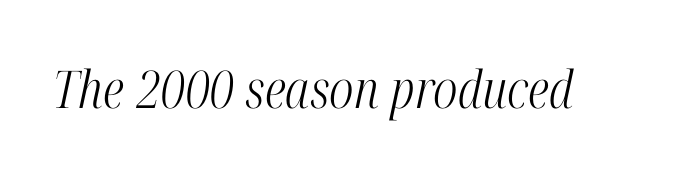
The image shows 52 px light, condensed serif type, italic (leaning right); set normal letter spacing, not underlined; high stroke contrast and a medium x-height.
